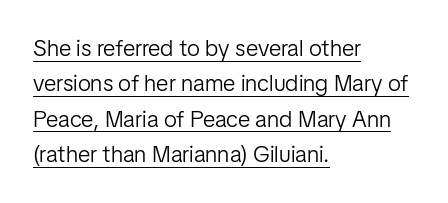
Line beginnings align vertically; line endings do not. What's the leading like? Ordinary, nothing unusual. No letter is thick-stroked: the sample isn't bold. Quick note: not italic, upright. You can see a thin bar hugging the bottom of the glyphs. Compared with typical body copy, the letter spacing here is the same.
